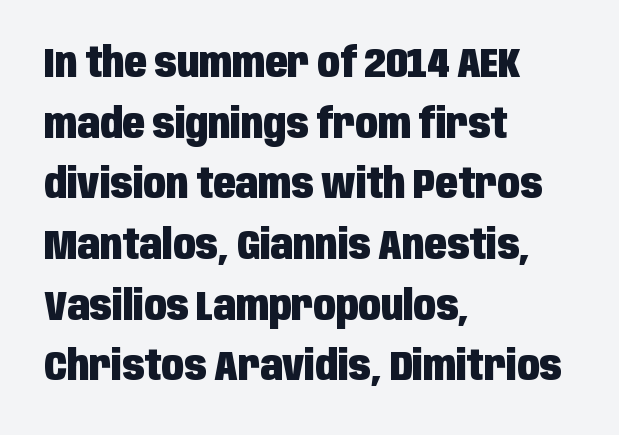
Compared with typical body copy, the letter spacing here is the same. A normal amount of white space separates one row of letters from the next. Bold? Absolutely — the strokes are thick and heavy. Here the designer chose a conventional face with non-uniform glyph widths.
